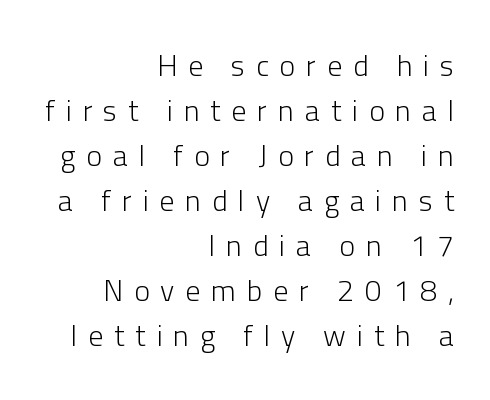
{"serif": "no", "italic": "no", "bold": "no", "weight": "light", "width": "normal", "stroke_contrast": "low", "x_height": "medium", "monospaced": "no", "underline": "no", "align": "right", "line_spacing": "normal", "line_spacing_ratio": 1.5, "letter_spacing": "wide", "letter_spacing_em": 0.36, "glyph_px": 30}
